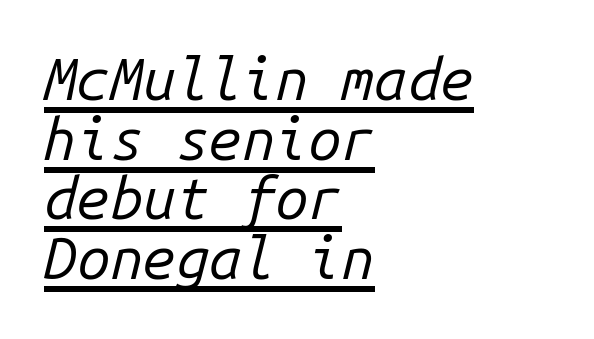
The image shows 59 px regular-weight type, italic (leaning right), monospaced; set left-aligned, tight line spacing (1.01x), normal letter spacing, underlined; low stroke contrast and a medium x-height.
